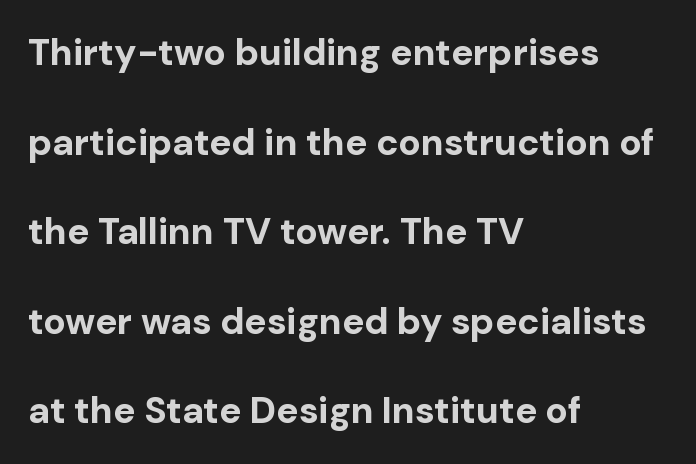
{"serif": "no", "italic": "no", "bold": "yes", "weight": "bold", "width": "normal", "stroke_contrast": "low", "x_height": "medium", "monospaced": "no", "underline": "no", "align": "left", "line_spacing": "loose", "line_spacing_ratio": 2.42, "letter_spacing": "normal", "letter_spacing_em": 0.0, "glyph_px": 37}
